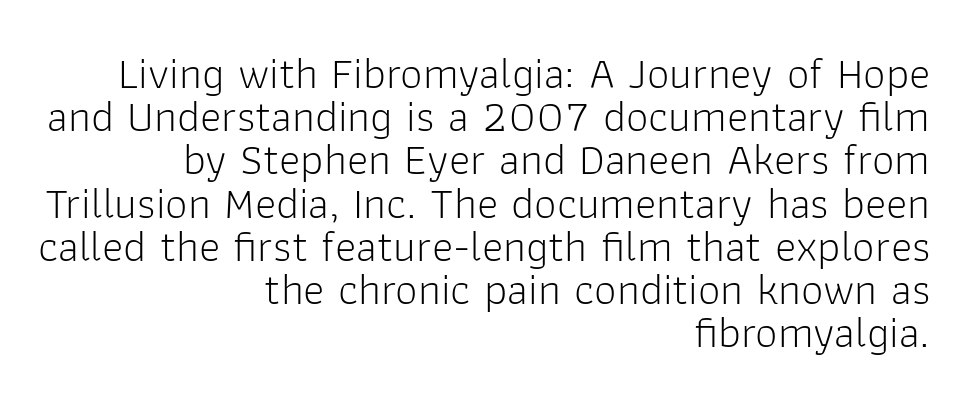
Is the block centered? No — it sits flush against the right margin. Does the leading feel generous? Not at all — it's pinched. Unlike a traditional serif, this face leaves its strokes unadorned. These glyphs show unthickened strokes, regular width or finer.
